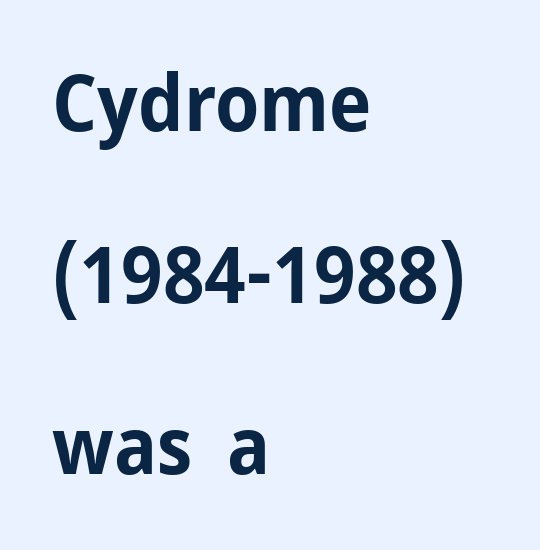
{"serif": "no", "italic": "no", "bold": "yes", "weight": "bold", "width": "normal", "stroke_contrast": "low", "x_height": "medium", "monospaced": "no", "underline": "no", "align": "left", "line_spacing": "loose", "line_spacing_ratio": 2.2, "letter_spacing": "normal", "letter_spacing_em": 0.0, "glyph_px": 78}
